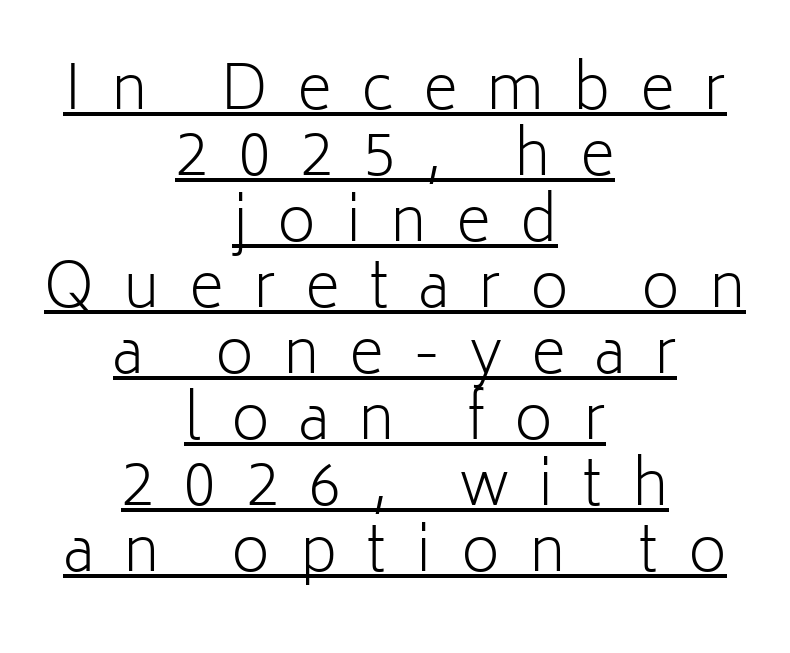
Q: Is the text bold? A: No.
Q: Is the text italic (slanted)? A: No, it is upright.
Q: Is the typeface a serif or a sans-serif typeface? A: Sans-serif.
Q: Is the text underlined? A: Yes.
Q: How is the paragraph aligned? A: Centered.
Q: Is the spacing between letters normal or unusually wide? A: Unusually wide.
Q: Is the spacing between lines tight, normal or loose? A: Tight.
Q: Width (condensed, normal, or wide)? A: Normal.
Q: Stroke contrast? A: Low.
Q: x-height? A: Medium.
Q: Monospaced? A: No.
